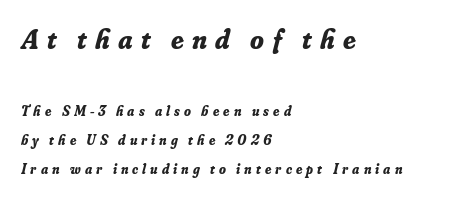
Q: Is the text bold? A: Yes.
Q: Is the text italic (slanted)? A: Yes, it leans right by about 16 degrees.
Q: Is the typeface a serif or a sans-serif typeface? A: Serif.
Q: Is the text underlined? A: No.
Q: How is the paragraph aligned? A: Left-aligned.
Q: Is the spacing between letters normal or unusually wide? A: Unusually wide.
Q: Is the spacing between lines tight, normal or loose? A: Loose.
Q: Which block of text is set in a larger size, the first (top) or the second (bottom)? A: The first (top) one.
Q: Width (condensed, normal, or wide)? A: Normal.
Q: Stroke contrast? A: Low.
Q: x-height? A: Small.
Q: Monospaced? A: No.
